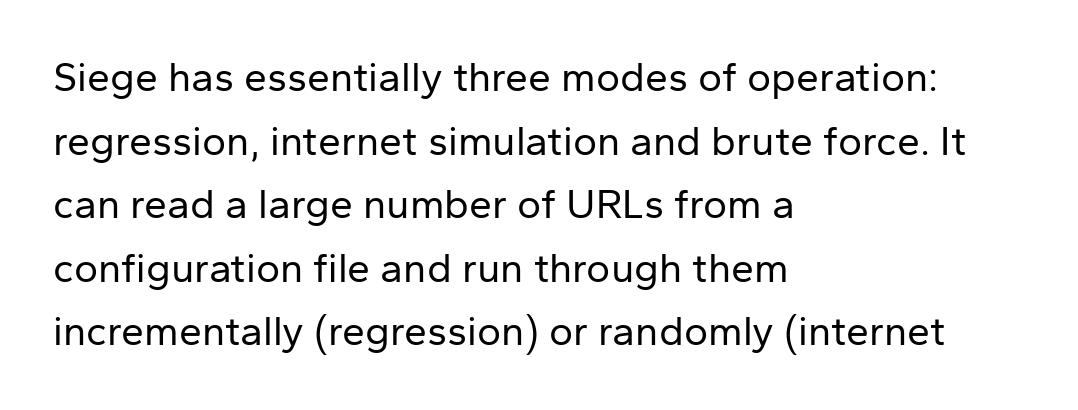
Q: Is the text bold? A: No.
Q: Is the text italic (slanted)? A: No, it is upright.
Q: Is the typeface a serif or a sans-serif typeface? A: Sans-serif.
Q: Is the text underlined? A: No.
Q: How is the paragraph aligned? A: Left-aligned.
Q: Is the spacing between letters normal or unusually wide? A: Normal.
Q: Is the spacing between lines tight, normal or loose? A: Normal.
Q: Width (condensed, normal, or wide)? A: Normal.
Q: Stroke contrast? A: Low.
Q: x-height? A: Medium.
Q: Monospaced? A: No.
